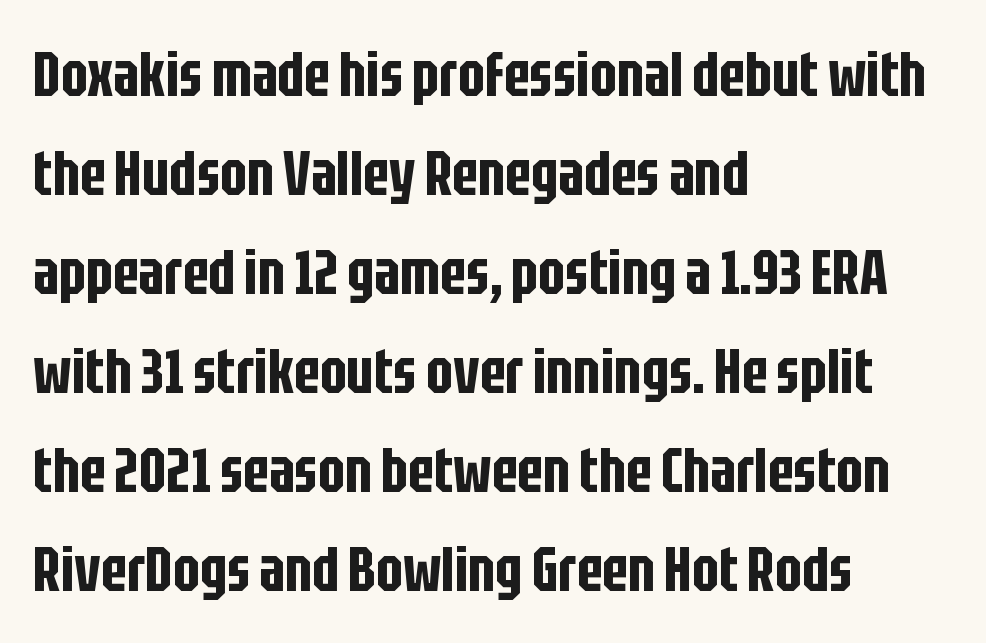
The horizontal fit of the characters is conventional and even. The vertical gap from one line to the next is medium. Is this a fixed-width face? No — the glyphs have proportional, varying widths. A clean baseline with only descenders dipping below it.
